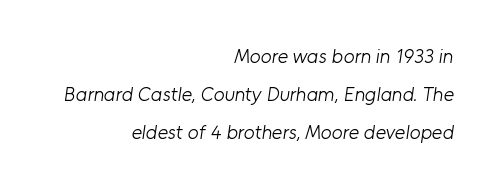
{"bold": "no", "underline": "no", "align": "right", "line_spacing": "loose", "line_spacing_ratio": 1.9, "letter_spacing": "normal", "letter_spacing_em": 0.0, "glyph_px": 20}
